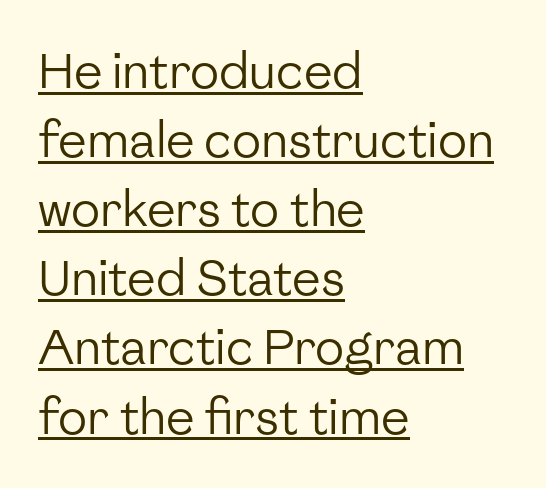
Each new line begins a customary step beneath the previous one. Nope, no serifs anywhere on these letters. Has an underline been added? It has. These lines stack with their left ends in a neat column.
